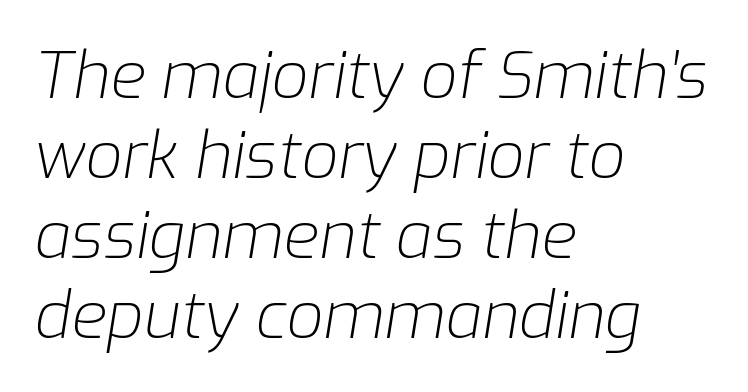
The image shows 65 px light type, italic (leaning right); set left-aligned, line spacing 1.23x, normal letter spacing, not underlined; low stroke contrast and a medium x-height.
